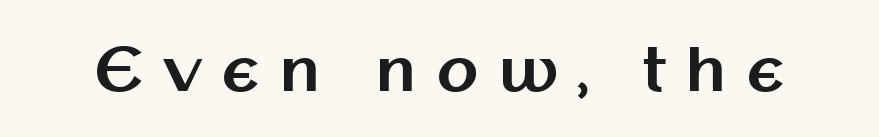
The rendering uses a bold face; every stroke is thick and dark. The letters stand straight up with perfectly vertical stems. Here the designer chose a conventional face with non-uniform glyph widths. Substantial extra tracking has been applied to these lines. Unmarked baselines from the first word to the last.
